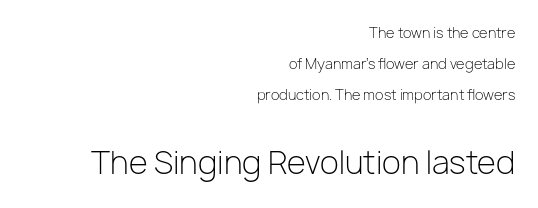
Q: Is the text bold? A: No.
Q: Is the text italic (slanted)? A: No, it is upright.
Q: Is the typeface a serif or a sans-serif typeface? A: Sans-serif.
Q: Is the text underlined? A: No.
Q: How is the paragraph aligned? A: Right-aligned.
Q: Is the spacing between letters normal or unusually wide? A: Normal.
Q: Is the spacing between lines tight, normal or loose? A: Loose.
Q: Which block of text is set in a larger size, the first (top) or the second (bottom)? A: The second (bottom) one.
Q: Width (condensed, normal, or wide)? A: Normal.
Q: Stroke contrast? A: Low.
Q: x-height? A: Medium.
Q: Monospaced? A: No.
